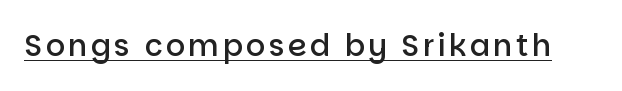
The image shows 30 px semibold sans-serif type, upright; set underlined; low stroke contrast and a large x-height.
